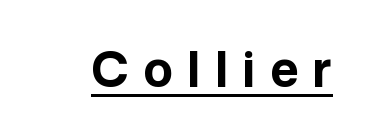
The image shows 49 px bold sans-serif type, upright; set unusually wide letter spacing (+0.29 em), underlined; low stroke contrast and a medium x-height.
